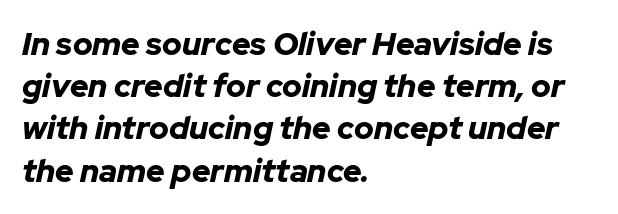
Q: Is the text bold? A: Yes.
Q: Is the text italic (slanted)? A: Yes, it leans right by about 12 degrees.
Q: Is the text underlined? A: No.
Q: How is the paragraph aligned? A: Left-aligned.
Q: Is the spacing between letters normal or unusually wide? A: Normal.
Q: Is the spacing between lines tight, normal or loose? A: Normal.
Q: Width (condensed, normal, or wide)? A: Normal.
Q: Stroke contrast? A: Low.
Q: x-height? A: Medium.
Q: Monospaced? A: No.
